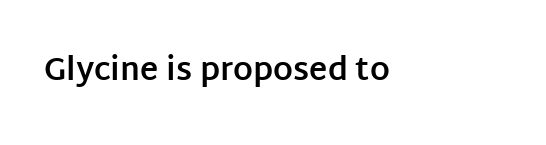
{"serif": "no", "italic": "no", "bold": "yes", "weight": "bold", "width": "normal", "stroke_contrast": "low", "x_height": "large", "monospaced": "no", "underline": "no", "letter_spacing": "normal", "letter_spacing_em": 0.0, "glyph_px": 31}
